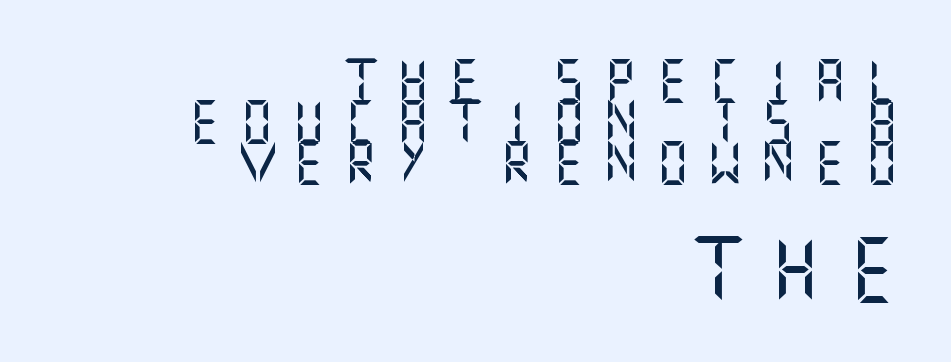
{"serif": "no", "italic": "no", "width": "normal", "stroke_contrast": "medium", "x_height": "large", "underline": "no", "align": "right", "line_spacing": "tight", "line_spacing_ratio": 0.95, "letter_spacing": "wide", "letter_spacing_em": 0.41, "larger_block": "second", "size_ratio": 1.49, "glyph_px": 64}
